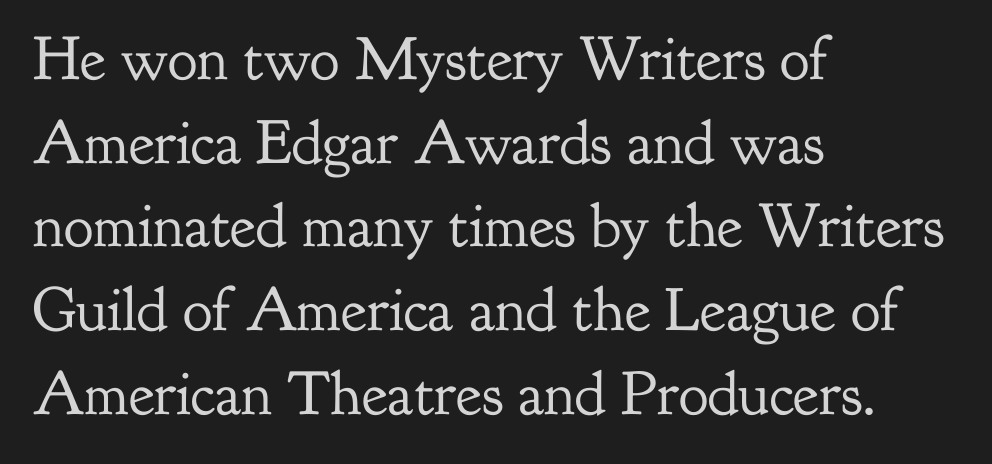
Q: Is the text bold? A: No.
Q: Is the text italic (slanted)? A: No, it is upright.
Q: Is the typeface a serif or a sans-serif typeface? A: Serif.
Q: Is the text underlined? A: No.
Q: How is the paragraph aligned? A: Left-aligned.
Q: Is the spacing between letters normal or unusually wide? A: Normal.
Q: Is the spacing between lines tight, normal or loose? A: Normal.
Q: Width (condensed, normal, or wide)? A: Normal.
Q: Stroke contrast? A: Low.
Q: x-height? A: Small.
Q: Monospaced? A: No.
